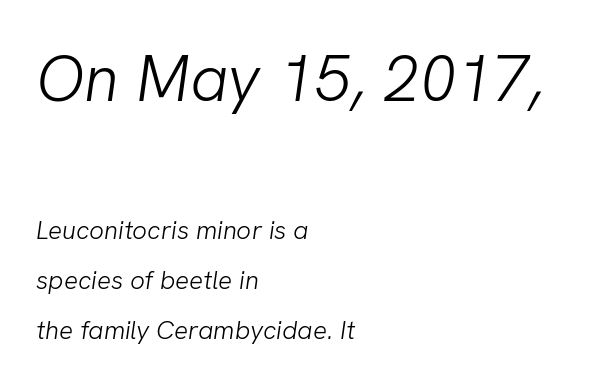
Q: Is the text bold? A: No.
Q: Is the typeface a serif or a sans-serif typeface? A: Sans-serif.
Q: Is the text underlined? A: No.
Q: How is the paragraph aligned? A: Left-aligned.
Q: Is the spacing between letters normal or unusually wide? A: Normal.
Q: Is the spacing between lines tight, normal or loose? A: Loose.
Q: Which block of text is set in a larger size, the first (top) or the second (bottom)? A: The first (top) one.
Q: Width (condensed, normal, or wide)? A: Normal.
Q: Stroke contrast? A: Low.
Q: x-height? A: Medium.
Q: Monospaced? A: No.
